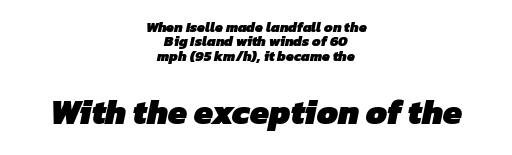
Q: Is the text bold? A: Yes.
Q: Is the typeface a serif or a sans-serif typeface? A: Sans-serif.
Q: Is the text underlined? A: No.
Q: How is the paragraph aligned? A: Centered.
Q: Is the spacing between letters normal or unusually wide? A: Normal.
Q: Is the spacing between lines tight, normal or loose? A: Tight.
Q: Which block of text is set in a larger size, the first (top) or the second (bottom)? A: The second (bottom) one.
Q: Width (condensed, normal, or wide)? A: Normal.
Q: Stroke contrast? A: Low.
Q: x-height? A: Medium.
Q: Monospaced? A: No.
